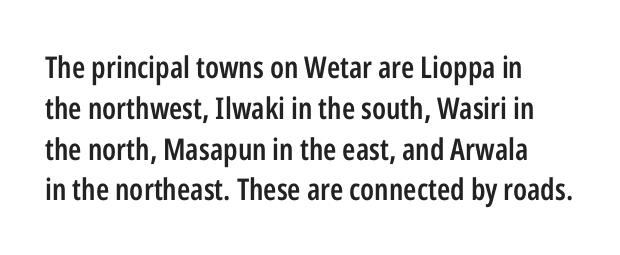
The image shows 30 px semibold, condensed sans-serif type, upright; set normal line spacing (1.36x), normal letter spacing, not underlined; low stroke contrast and a medium x-height.
